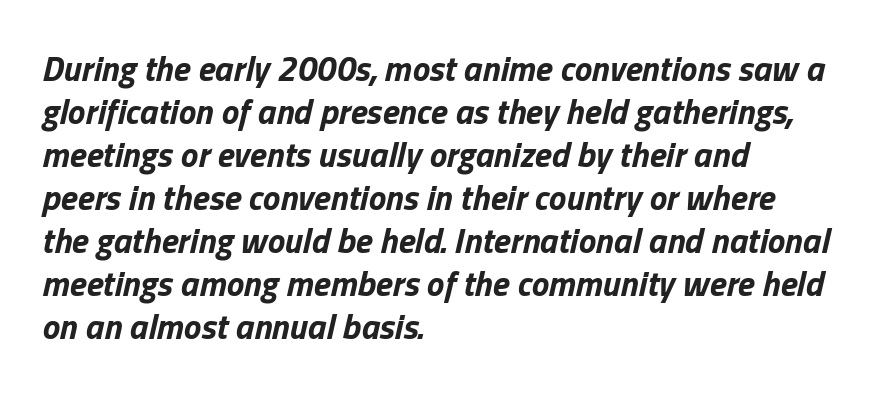
Q: Is the text bold? A: Yes.
Q: Is the text italic (slanted)? A: Yes, it leans right by about 13 degrees.
Q: Is the text underlined? A: No.
Q: How is the paragraph aligned? A: Left-aligned.
Q: Is the spacing between letters normal or unusually wide? A: Normal.
Q: Width (condensed, normal, or wide)? A: Normal.
Q: Stroke contrast? A: Low.
Q: x-height? A: Medium.
Q: Monospaced? A: No.
